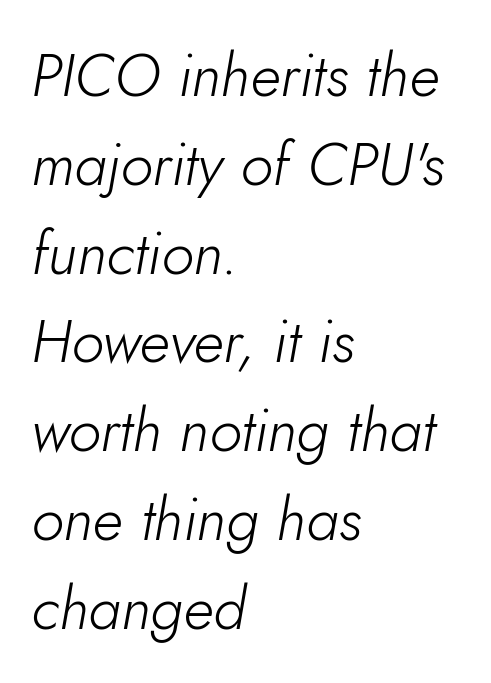
The image shows 60 px light type, italic (leaning right); set left-aligned, normal line spacing (1.48x), normal letter spacing, not underlined; low stroke contrast and a small x-height.
